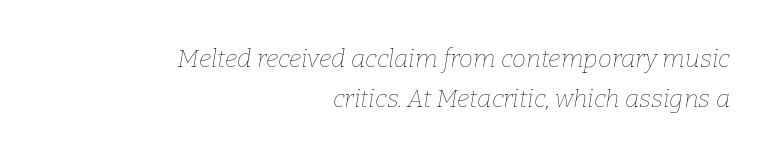
Q: Is the text bold? A: No.
Q: Is the text italic (slanted)? A: Yes, it leans right by about 9 degrees.
Q: Is the text underlined? A: No.
Q: How is the paragraph aligned? A: Right-aligned.
Q: Is the spacing between letters normal or unusually wide? A: Normal.
Q: Is the spacing between lines tight, normal or loose? A: Normal.
